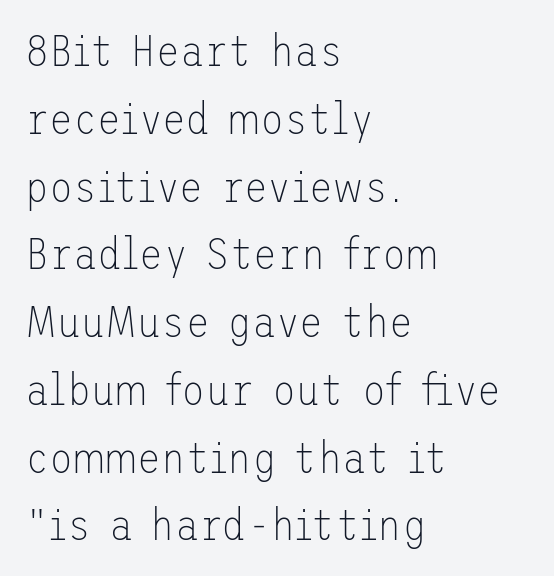
Q: Is the text bold? A: No.
Q: Is the text italic (slanted)? A: No, it is upright.
Q: Is the typeface a serif or a sans-serif typeface? A: Sans-serif.
Q: Is the text underlined? A: No.
Q: How is the paragraph aligned? A: Left-aligned.
Q: Is the spacing between letters normal or unusually wide? A: Normal.
Q: Is the spacing between lines tight, normal or loose? A: Normal.
Q: Width (condensed, normal, or wide)? A: Normal.
Q: Stroke contrast? A: Low.
Q: x-height? A: Medium.
